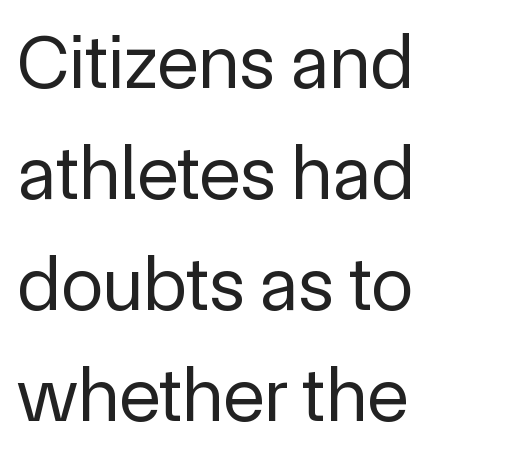
Letters rest on an invisible, unmarked baseline. The characters display no serif detailing; their extremities are plain. You could call the tracking neutral — neither tight nor loose. The letters stand straight up with perfectly vertical stems.
